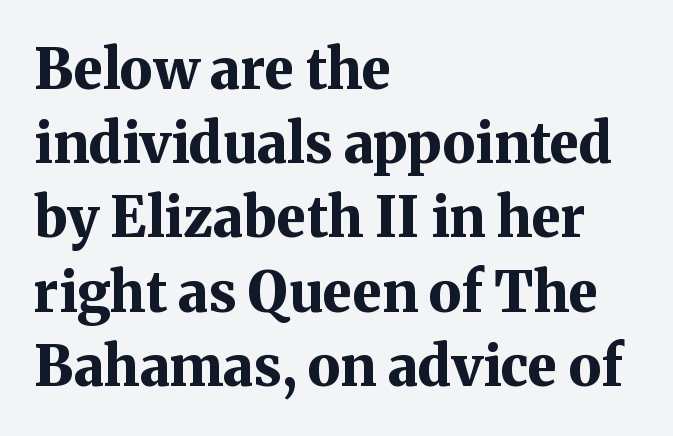
The image shows 55 px bold serif type, upright; set left-aligned, normal line spacing (1.35x), normal letter spacing, not underlined; medium stroke contrast and a medium x-height.
